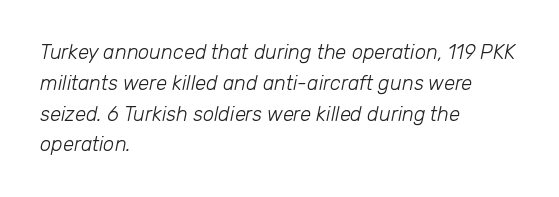
The image shows 20 px text type, italic (leaning right); set left-aligned, normal line spacing (1.54x), normal letter spacing, not underlined.
